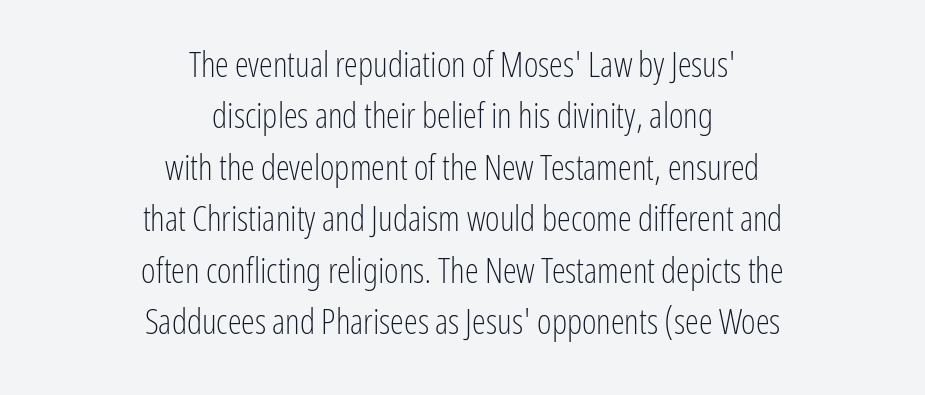
Descender tails drop into unmarked territory. Horizontal bands of white between lines are of average thickness. Vertical stems look standard width or narrower in stroke. You could call the tracking neutral — neither tight nor loose.
